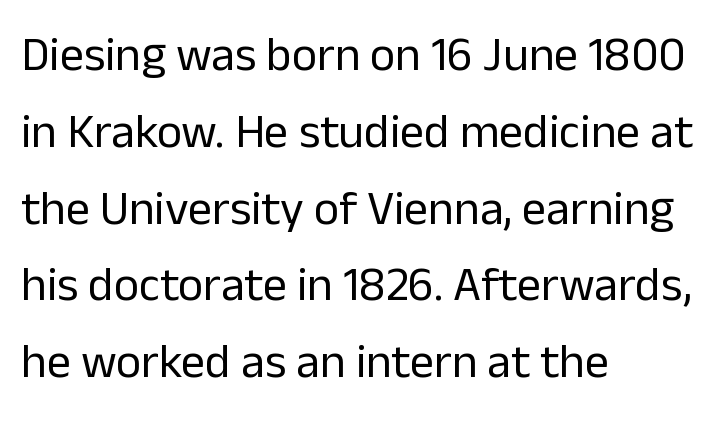
Weight: regular or lighter. Notice how the passage keeps a crisp vertical edge on the left only. Does extra space separate the letters? No, they use regular spacing. Regarding serifs, this sample does without them.
